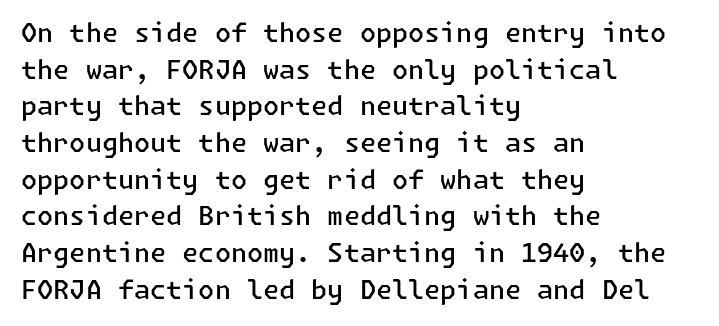
Every row of glyphs begins at an identical x-position on the left. Summary of weight: moderately heavy, a semibold. Evenly set lines give the paragraph a standard silhouette. In terms of letterspacing, this is plain default setting. When letters stand straight like this, we call the style roman or upright. The gap between lines stays unmarked.
